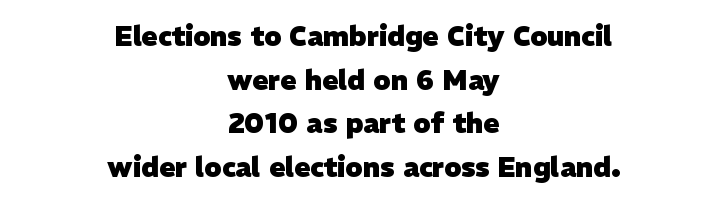
The image shows 27 px bold type; set centered, normal line spacing (1.62x), normal letter spacing, not underlined.
